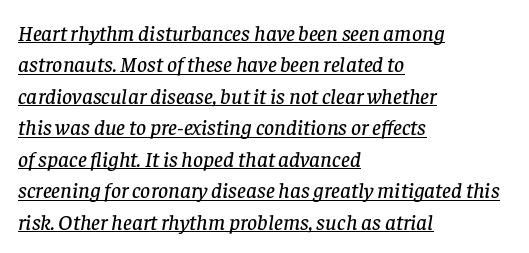
Short note: letters normally spaced. The rendering applies a slant to the glyphs. Emphasis is given by a line drawn under the lettering. This rendering uses left alignment, leaving the right contour irregular.
